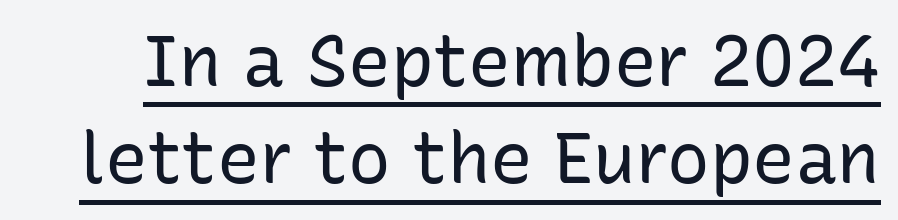
{"serif": "no", "italic": "no", "bold": "no", "weight": "regular", "width": "normal", "stroke_contrast": "low", "x_height": "medium", "monospaced": "no", "underline": "yes", "line_spacing": "normal", "line_spacing_ratio": 1.37, "letter_spacing": "normal", "letter_spacing_em": 0.0, "glyph_px": 71}
